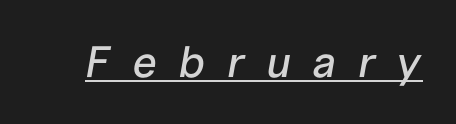
{"italic": "yes", "lean": "right", "slant_degrees": 10, "width": "normal", "stroke_contrast": "low", "x_height": "medium", "monospaced": "no", "underline": "yes", "letter_spacing": "wide", "letter_spacing_em": 0.49, "glyph_px": 44}
